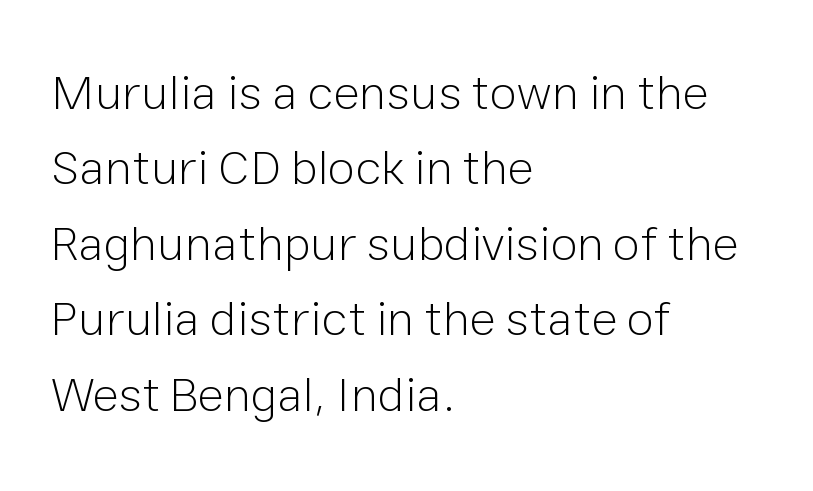
Q: Is the text bold? A: No.
Q: Is the text italic (slanted)? A: No, it is upright.
Q: Is the typeface a serif or a sans-serif typeface? A: Sans-serif.
Q: Is the text underlined? A: No.
Q: How is the paragraph aligned? A: Left-aligned.
Q: Is the spacing between letters normal or unusually wide? A: Normal.
Q: Is the spacing between lines tight, normal or loose? A: Normal.
Q: Width (condensed, normal, or wide)? A: Normal.
Q: Stroke contrast? A: Low.
Q: x-height? A: Medium.
Q: Monospaced? A: No.
